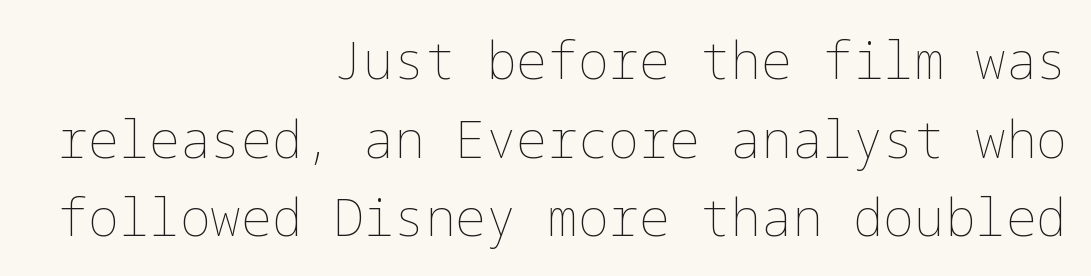
Q: Is the text bold? A: No.
Q: Is the text italic (slanted)? A: No, it is upright.
Q: Is the text underlined? A: No.
Q: How is the paragraph aligned? A: Right-aligned.
Q: Is the spacing between letters normal or unusually wide? A: Normal.
Q: Is the spacing between lines tight, normal or loose? A: Normal.
Q: Width (condensed, normal, or wide)? A: Normal.
Q: Stroke contrast? A: Low.
Q: x-height? A: Medium.
